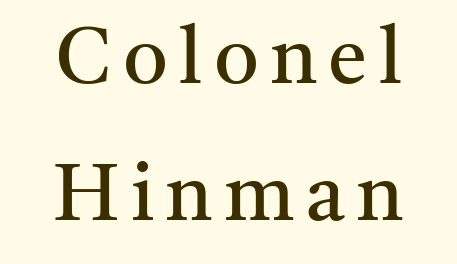
{"serif": "yes", "italic": "no", "bold": "no", "weight": "regular", "width": "normal", "stroke_contrast": "medium", "x_height": "medium", "monospaced": "no", "underline": "no", "line_spacing_ratio": 1.74, "glyph_px": 79}
